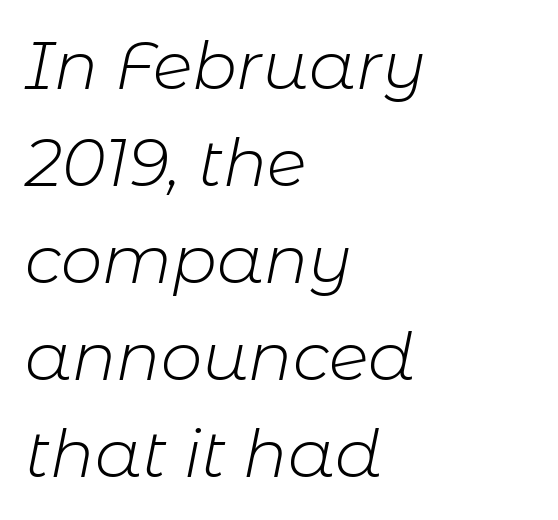
Casual observation: everything's shoved over to the left. Character widths vary here, with narrow letters taking less room than wide ones. Would a proofreader flag this as italicized? Yes. The vertical gap from one line to the next is medium. The letters look calm and open, with moderate or lighter stems.
